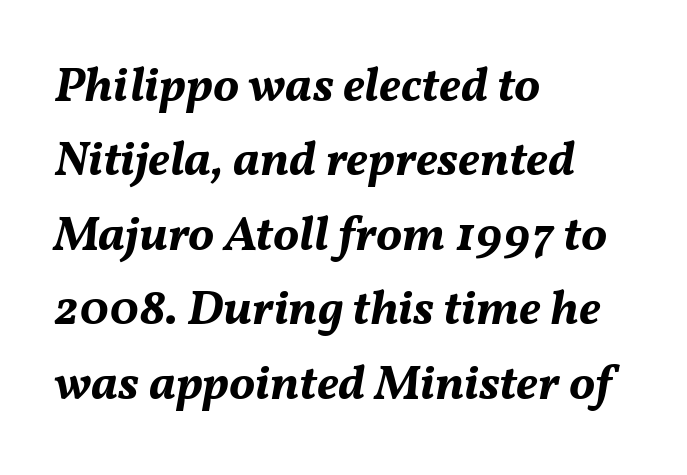
{"italic": "yes", "lean": "right", "slant_degrees": 11, "bold": "yes", "weight": "bold", "width": "normal", "stroke_contrast": "medium", "x_height": "medium", "monospaced": "no", "underline": "no", "align": "left", "line_spacing": "normal", "line_spacing_ratio": 1.52, "letter_spacing": "normal", "letter_spacing_em": 0.0, "glyph_px": 49}
